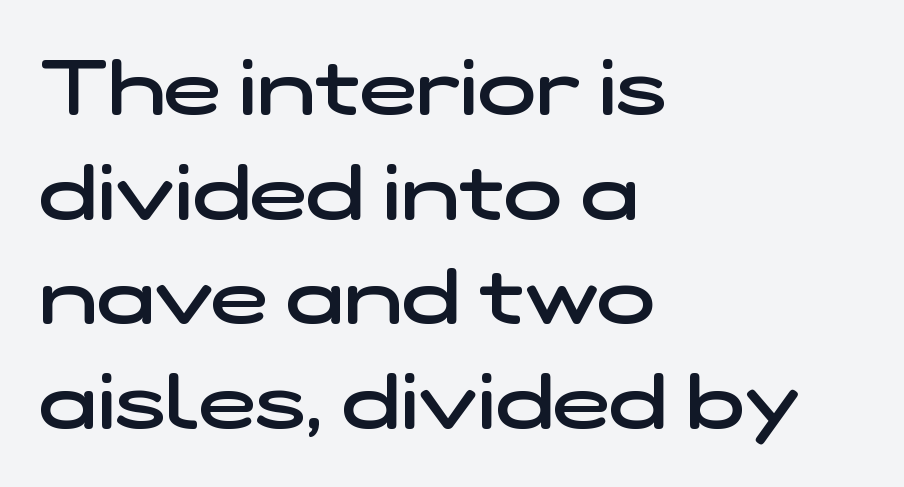
The image shows 77 px semibold, wide sans-serif type; set left-aligned, normal line spacing (1.36x), normal letter spacing, not underlined; low stroke contrast and a medium x-height.
